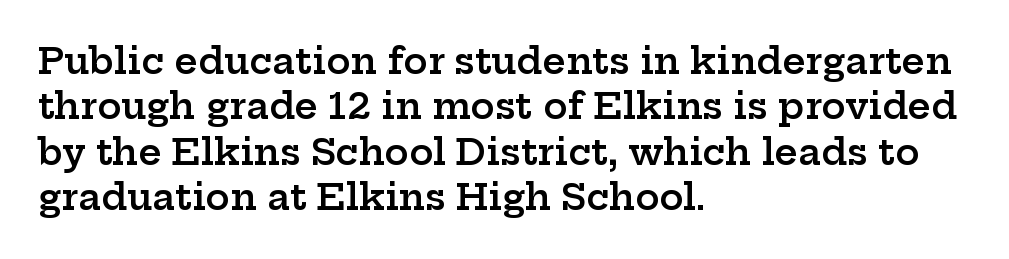
Q: Is the text bold? A: Semi-bold.
Q: Is the text italic (slanted)? A: No, it is upright.
Q: Is the typeface a serif or a sans-serif typeface? A: Serif.
Q: Is the text underlined? A: No.
Q: How is the paragraph aligned? A: Left-aligned.
Q: Is the spacing between letters normal or unusually wide? A: Normal.
Q: Is the spacing between lines tight, normal or loose? A: Normal.
Q: Width (condensed, normal, or wide)? A: Wide.
Q: Stroke contrast? A: Low.
Q: x-height? A: Medium.
Q: Monospaced? A: No.
